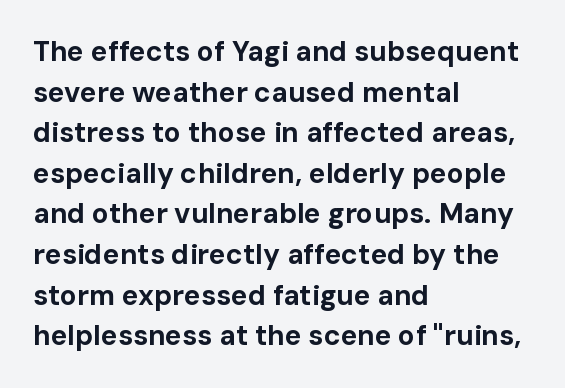
These lines are composed in type without serifs. Between one letter and the next there's only the usual sliver of space. A typesetter would call this proportional, since set widths differ per character. Regular leading. The strip under each line holds only bare page.
